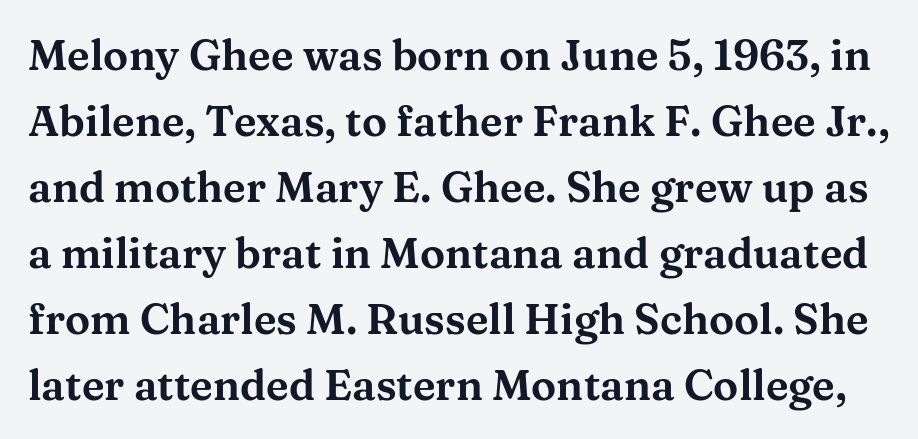
{"serif": "yes", "italic": "no", "width": "wide", "stroke_contrast": "medium", "x_height": "medium", "monospaced": "no", "underline": "no", "line_spacing": "normal", "line_spacing_ratio": 1.57, "letter_spacing": "normal", "letter_spacing_em": 0.0, "glyph_px": 42}
